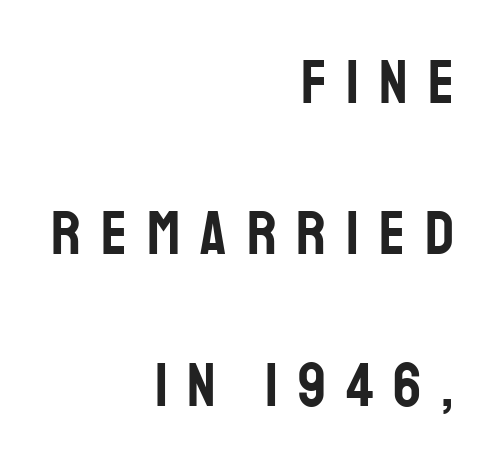
Q: Is the text italic (slanted)? A: No, it is upright.
Q: Is the typeface a serif or a sans-serif typeface? A: Sans-serif.
Q: Is the text underlined? A: No.
Q: How is the paragraph aligned? A: Right-aligned.
Q: Is the spacing between letters normal or unusually wide? A: Unusually wide.
Q: Is the spacing between lines tight, normal or loose? A: Loose.
Q: Width (condensed, normal, or wide)? A: Condensed.
Q: Stroke contrast? A: Low.
Q: x-height? A: Large.
Q: Monospaced? A: No.
